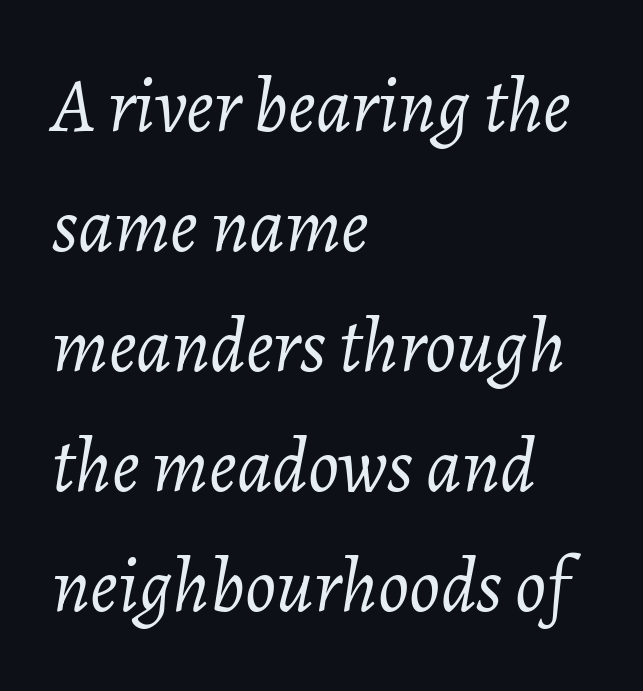
Q: Is the text bold? A: No.
Q: Is the text italic (slanted)? A: Yes, it leans right by about 7 degrees.
Q: Is the text underlined? A: No.
Q: How is the paragraph aligned? A: Left-aligned.
Q: Is the spacing between letters normal or unusually wide? A: Normal.
Q: Is the spacing between lines tight, normal or loose? A: Normal.
Q: Width (condensed, normal, or wide)? A: Normal.
Q: Stroke contrast? A: Low.
Q: x-height? A: Medium.
Q: Monospaced? A: No.
